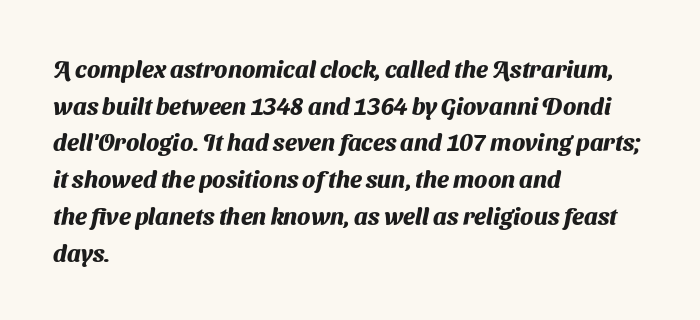
You'd pick this weight for a headline — it's a proper bold. Rule under the text: the space is simply empty. Caption: multi-line text, flush left, ragged right. One glance says typical: line gaps are just what's usual. Honestly, the letter spacing is just normal — you wouldn't notice it.
